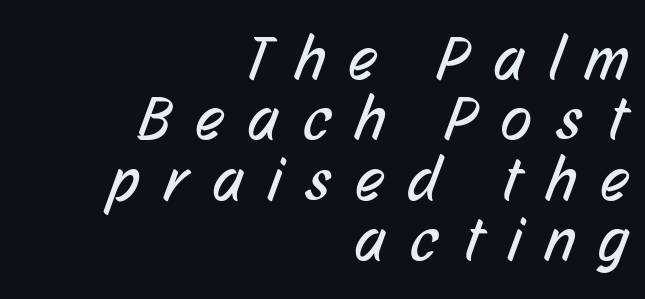
Q: Is the text bold? A: No.
Q: Is the typeface a serif or a sans-serif typeface? A: Sans-serif.
Q: Is the text underlined? A: No.
Q: How is the paragraph aligned? A: Right-aligned.
Q: Is the spacing between letters normal or unusually wide? A: Unusually wide.
Q: Is the spacing between lines tight, normal or loose? A: Tight.
Q: Width (condensed, normal, or wide)? A: Condensed.
Q: Stroke contrast? A: Low.
Q: x-height? A: Medium.
Q: Monospaced? A: No.
